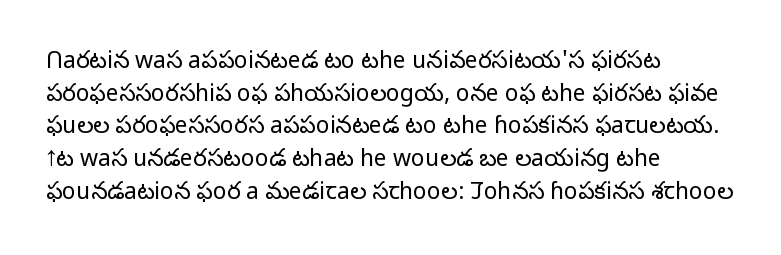
The image shows 23 px text type, upright; set left-aligned, normal line spacing (1.42x), normal letter spacing, not underlined.
